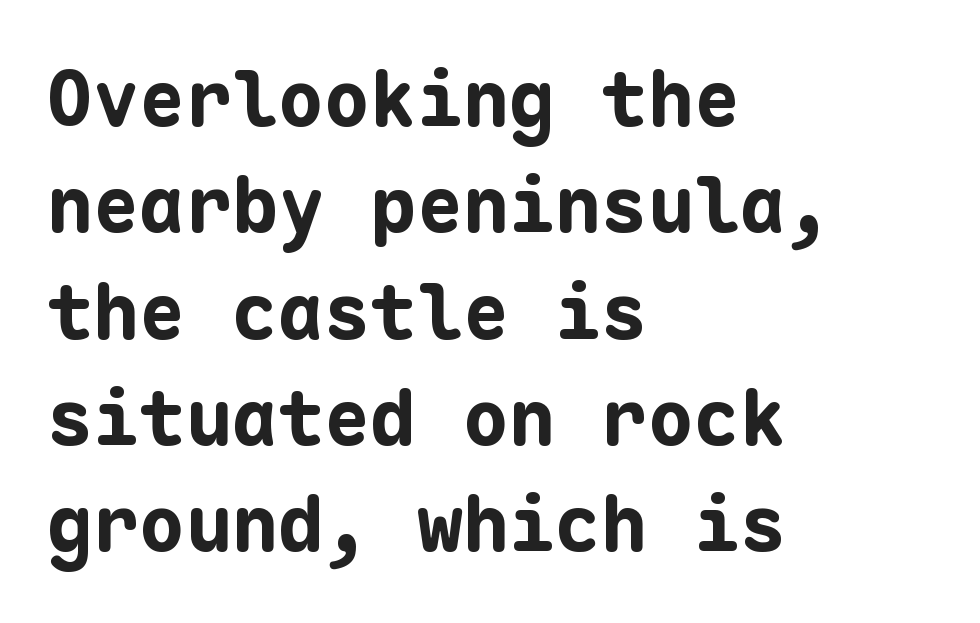
The image shows 77 px bold sans-serif type, upright, monospaced; set left-aligned, normal line spacing (1.38x), normal letter spacing, not underlined; low stroke contrast and a medium x-height.
